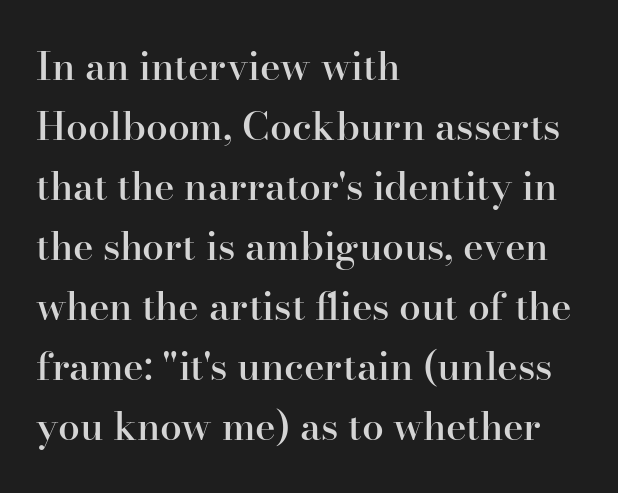
Q: Is the text bold? A: Semi-bold.
Q: Is the text italic (slanted)? A: No, it is upright.
Q: Is the typeface a serif or a sans-serif typeface? A: Serif.
Q: Is the text underlined? A: No.
Q: How is the paragraph aligned? A: Left-aligned.
Q: Is the spacing between letters normal or unusually wide? A: Normal.
Q: Is the spacing between lines tight, normal or loose? A: Normal.
Q: Width (condensed, normal, or wide)? A: Normal.
Q: Stroke contrast? A: High.
Q: x-height? A: Small.
Q: Monospaced? A: No.
